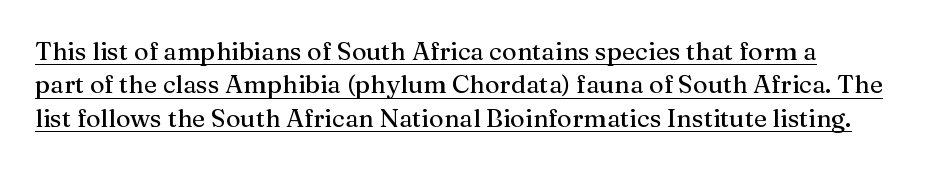
Q: Is the text italic (slanted)? A: No, it is upright.
Q: Is the text underlined? A: Yes.
Q: How is the paragraph aligned? A: Left-aligned.
Q: Is the spacing between letters normal or unusually wide? A: Normal.
Q: Is the spacing between lines tight, normal or loose? A: Normal.
